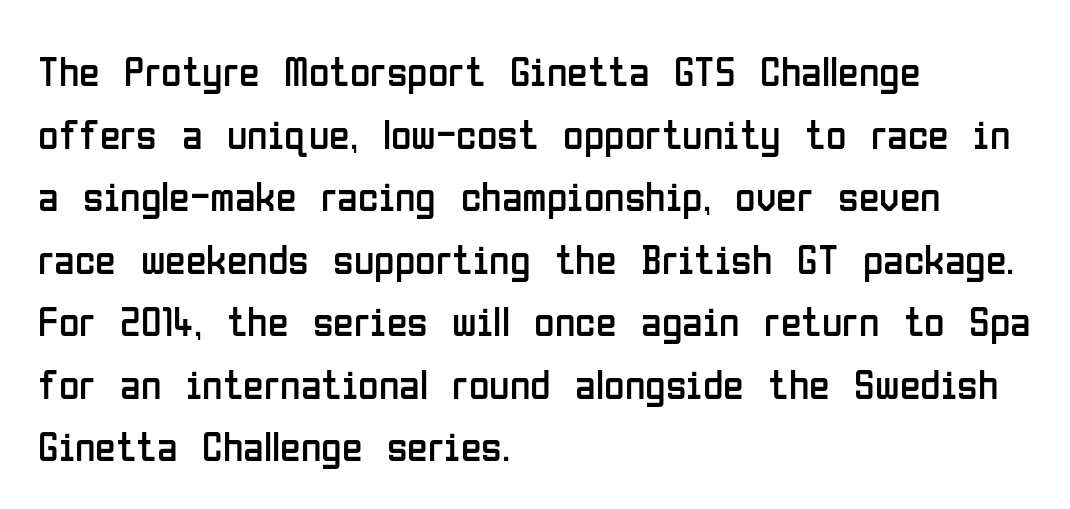
Visually the block forms a straight wall on the left and a jagged coastline on the right. The font's upright variant was chosen for this text. What's the leading like? Ordinary, nothing unusual. A sans-serif font was chosen for this passage.
